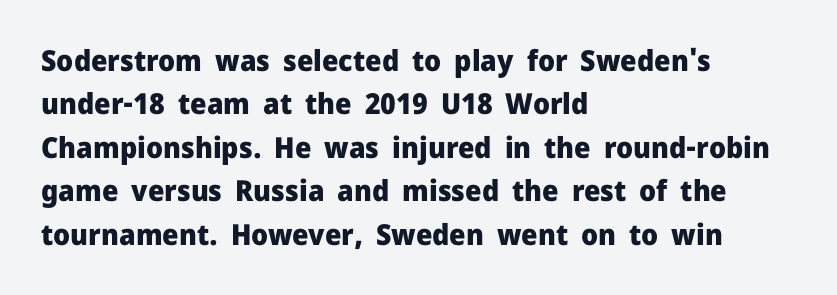
Is this a fixed-width face? No — the glyphs have proportional, varying widths. If you drew a ruler down the left edge, every line would touch it. Honestly, the row spacing looks completely unremarkable. A roman cut, with each character standing at attention. Lines of text with bare space underneath. Default kerning and tracking; the words read as compact shapes.
